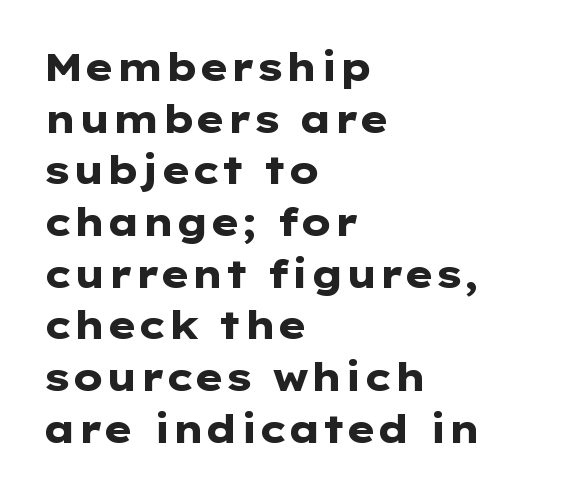
Words appear dense and cohesive because spacing is normal. These lines sit exactly where default settings would place them. The type family on display is of the sans-serif kind. Typographic density is high because the face is bold. The space directly below the letters is spotless.
